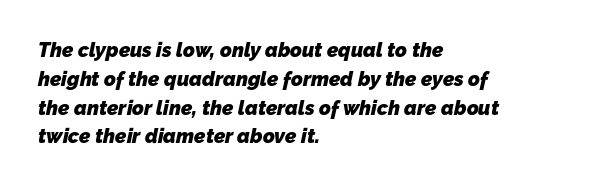
Q: Is the text bold? A: Yes.
Q: Is the text underlined? A: No.
Q: How is the paragraph aligned? A: Left-aligned.
Q: Is the spacing between letters normal or unusually wide? A: Normal.
Q: Is the spacing between lines tight, normal or loose? A: Normal.
